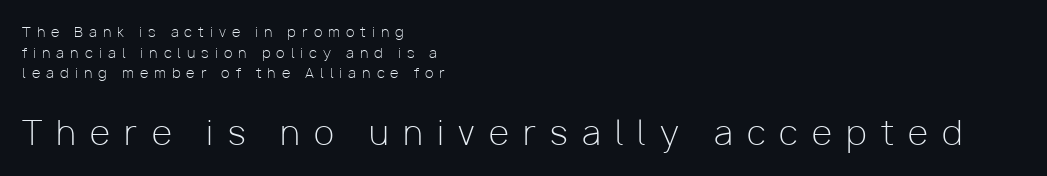
A student would call this left alignment; a typographer would say flush left, rag right. Upright lettering throughout. Is this a fixed-width face? No — the glyphs have proportional, varying widths. Counters stay open thanks to moderate or lighter strokes. This sample keeps an unexceptional amount of space between lines. The horizontal fit of the characters is loose and conspicuously gappy.
